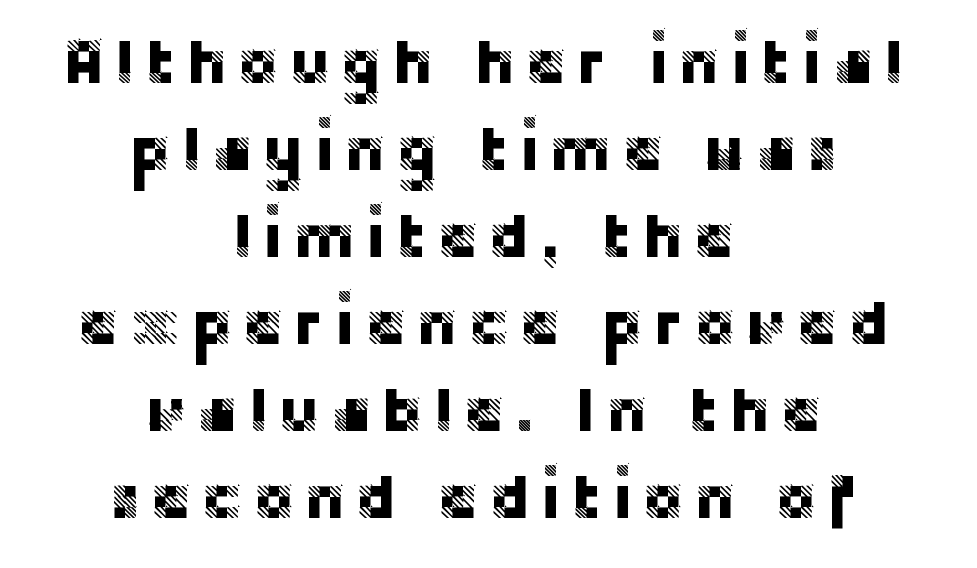
The image shows 63 px sans-serif type, upright; set centered, normal line spacing (1.38x), not underlined; low stroke contrast and a large x-height.
